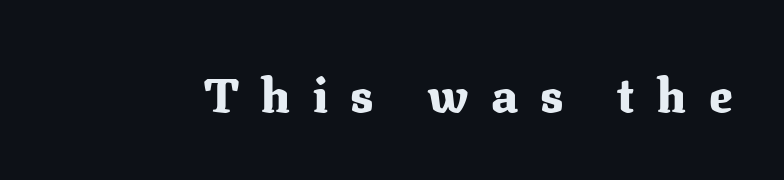
Q: Is the text bold? A: Yes.
Q: Is the text italic (slanted)? A: No, it is upright.
Q: Is the typeface a serif or a sans-serif typeface? A: Serif.
Q: Is the text underlined? A: No.
Q: Is the spacing between letters normal or unusually wide? A: Unusually wide.
Q: Width (condensed, normal, or wide)? A: Normal.
Q: Stroke contrast? A: Medium.
Q: x-height? A: Medium.
Q: Monospaced? A: No.
